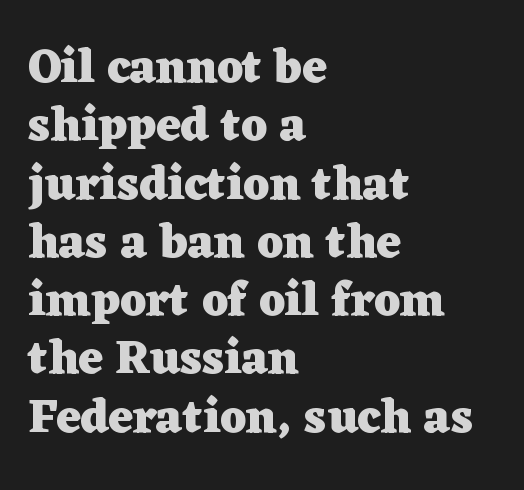
Q: Is the text bold? A: Yes.
Q: Is the text italic (slanted)? A: No, it is upright.
Q: Is the typeface a serif or a sans-serif typeface? A: Serif.
Q: Is the text underlined? A: No.
Q: How is the paragraph aligned? A: Left-aligned.
Q: Is the spacing between letters normal or unusually wide? A: Normal.
Q: Width (condensed, normal, or wide)? A: Wide.
Q: Stroke contrast? A: Low.
Q: x-height? A: Medium.
Q: Monospaced? A: No.
